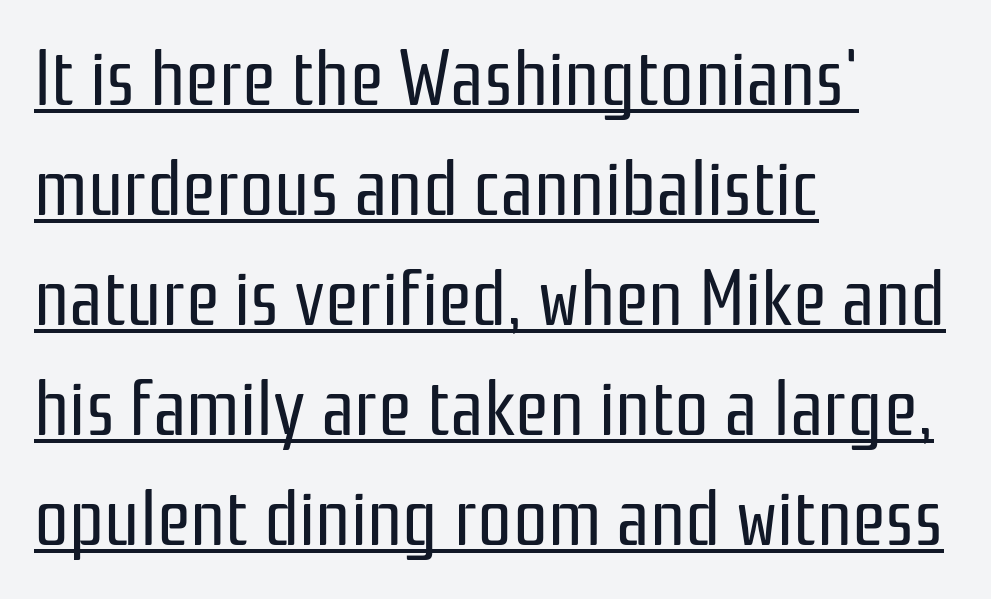
The image shows 77 px regular-weight, condensed sans-serif type, upright; set left-aligned, normal line spacing (1.43x), normal letter spacing, underlined; low stroke contrast and a medium x-height.
